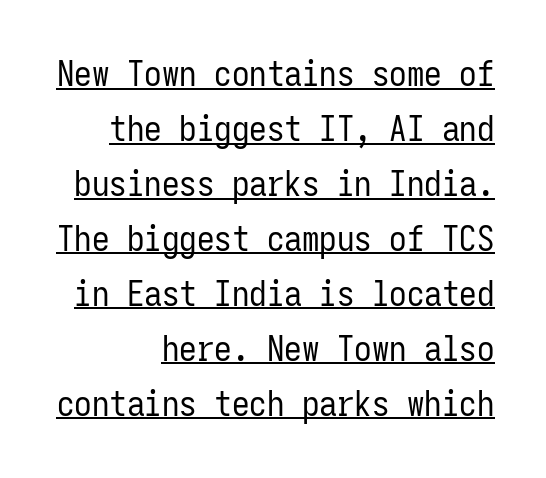
{"serif": "no", "italic": "no", "bold": "no", "weight": "regular", "width": "condensed", "stroke_contrast": "low", "x_height": "medium", "monospaced": "yes", "underline": "yes", "align": "right", "line_spacing": "normal", "line_spacing_ratio": 1.57, "letter_spacing": "normal", "letter_spacing_em": 0.0, "glyph_px": 35}
